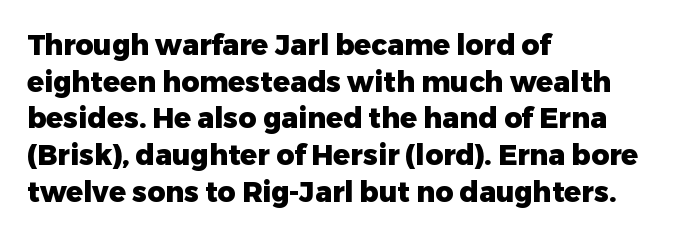
Q: Is the text bold? A: Yes.
Q: Is the text italic (slanted)? A: No, it is upright.
Q: Is the typeface a serif or a sans-serif typeface? A: Sans-serif.
Q: Is the text underlined? A: No.
Q: How is the paragraph aligned? A: Left-aligned.
Q: Is the spacing between letters normal or unusually wide? A: Normal.
Q: Is the spacing between lines tight, normal or loose? A: Normal.
Q: Width (condensed, normal, or wide)? A: Normal.
Q: Stroke contrast? A: Low.
Q: x-height? A: Medium.
Q: Monospaced? A: No.
